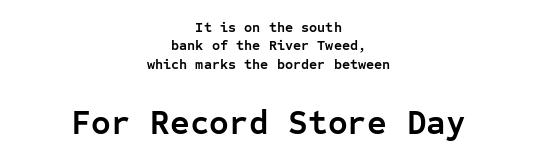
{"serif": "no", "italic": "no", "bold": "yes", "weight": "semibold", "width": "normal", "stroke_contrast": "low", "x_height": "medium", "monospaced": "yes", "underline": "no", "align": "center", "line_spacing": "normal", "line_spacing_ratio": 1.32, "letter_spacing": "normal", "letter_spacing_em": 0.0, "larger_block": "second", "size_ratio": 2.43, "glyph_px": 34}
